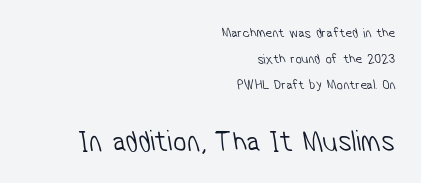
The image shows 30 px light, condensed sans-serif type; set right-aligned, line spacing 1.86x, normal letter spacing, not underlined; the second (bottom) block is 2.14x larger; low stroke contrast and a medium x-height.
